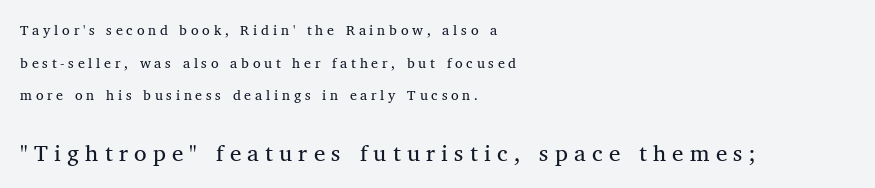
{"italic": "no", "bold": "no", "underline": "no", "align": "left", "line_spacing": "loose", "line_spacing_ratio": 2.33, "letter_spacing": "wide", "letter_spacing_em": 0.27, "larger_block": "second", "size_ratio": 1.64, "glyph_px": 23}
